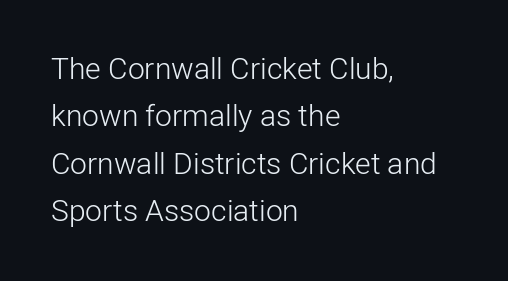
The image shows 30 px light sans-serif type, upright; set left-aligned, normal line spacing (1.58x), normal letter spacing, not underlined; low stroke contrast and a medium x-height.
